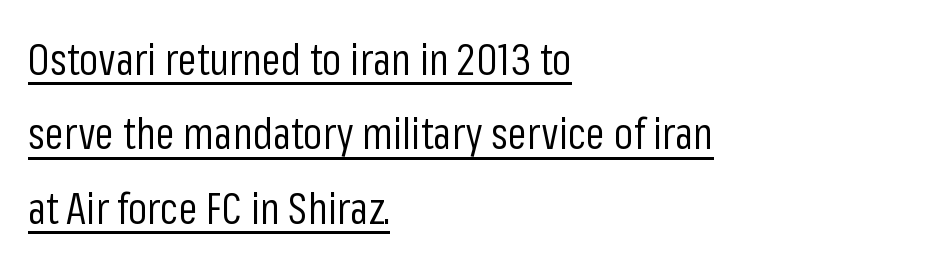
Q: Is the text bold? A: No.
Q: Is the text italic (slanted)? A: No, it is upright.
Q: Is the typeface a serif or a sans-serif typeface? A: Sans-serif.
Q: Is the text underlined? A: Yes.
Q: How is the paragraph aligned? A: Left-aligned.
Q: Is the spacing between letters normal or unusually wide? A: Normal.
Q: Width (condensed, normal, or wide)? A: Condensed.
Q: Stroke contrast? A: Low.
Q: x-height? A: Medium.
Q: Monospaced? A: No.
